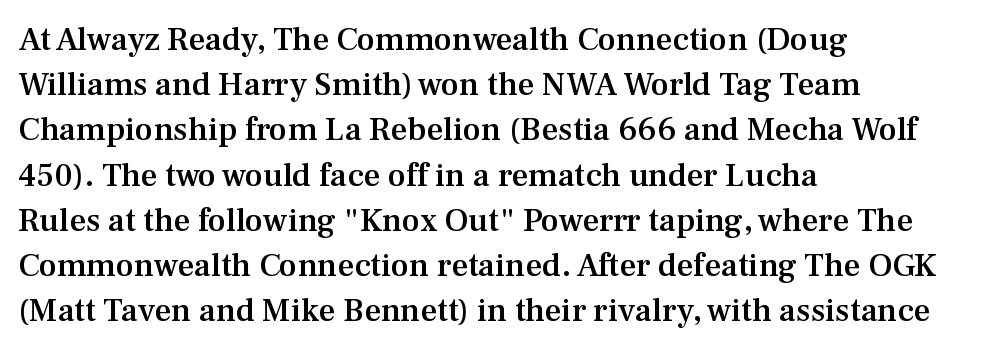
The image shows 33 px semibold serif type, upright; set left-aligned, normal line spacing (1.37x), normal letter spacing, not underlined; medium stroke contrast and a medium x-height.
